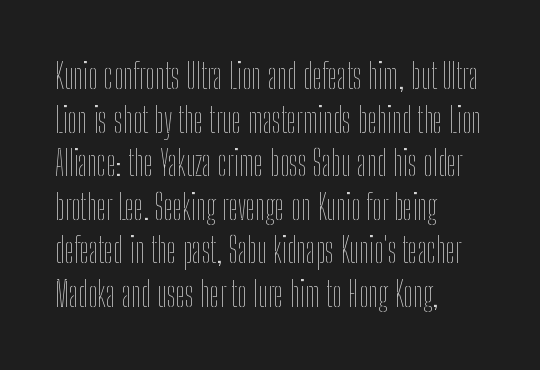
Q: Is the text bold? A: No.
Q: Is the text italic (slanted)? A: No, it is upright.
Q: Is the text underlined? A: No.
Q: How is the paragraph aligned? A: Left-aligned.
Q: Is the spacing between letters normal or unusually wide? A: Normal.
Q: Is the spacing between lines tight, normal or loose? A: Normal.
Q: Width (condensed, normal, or wide)? A: Condensed.
Q: Stroke contrast? A: Low.
Q: x-height? A: Medium.
Q: Monospaced? A: No.
